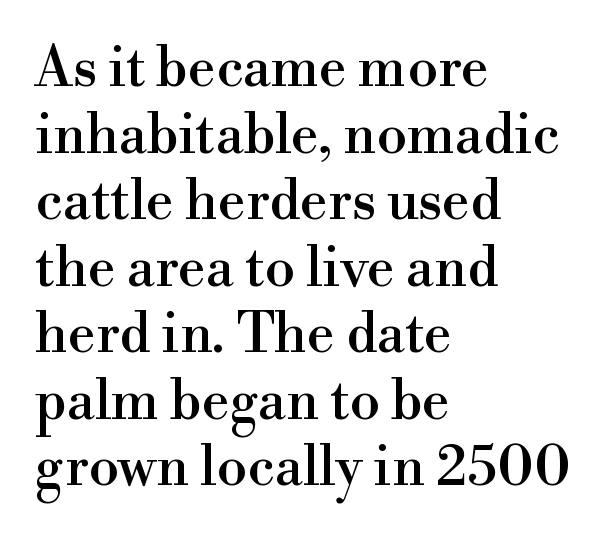
Q: Is the text italic (slanted)? A: No, it is upright.
Q: Is the typeface a serif or a sans-serif typeface? A: Serif.
Q: Is the text underlined? A: No.
Q: How is the paragraph aligned? A: Left-aligned.
Q: Is the spacing between letters normal or unusually wide? A: Normal.
Q: Width (condensed, normal, or wide)? A: Normal.
Q: x-height? A: Small.
Q: Monospaced? A: No.
